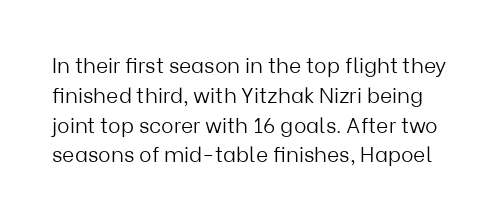
{"italic": "no", "bold": "no", "underline": "no", "line_spacing": "normal", "line_spacing_ratio": 1.42, "letter_spacing": "normal", "letter_spacing_em": 0.0, "glyph_px": 21}
